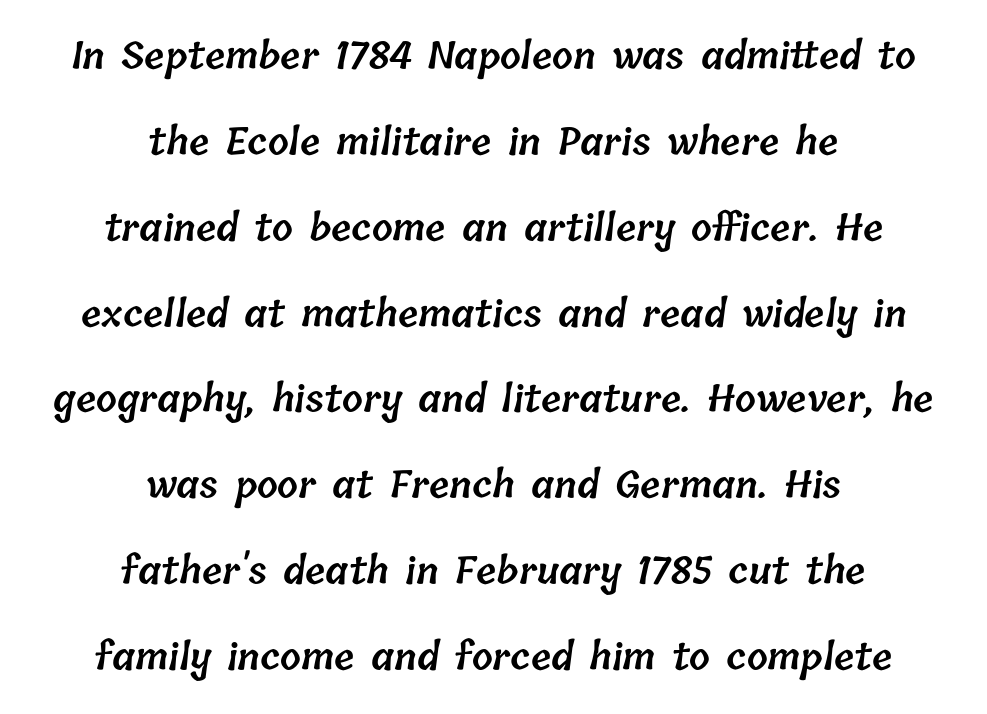
The image shows 37 px semibold type; set centered, loose line spacing (2.32x), normal letter spacing, not underlined; low stroke contrast and a medium x-height.
